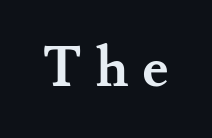
{"serif": "yes", "italic": "no", "bold": "yes", "weight": "semibold", "width": "normal", "stroke_contrast": "medium", "x_height": "small", "monospaced": "no", "underline": "no", "letter_spacing": "wide", "letter_spacing_em": 0.24, "glyph_px": 56}
